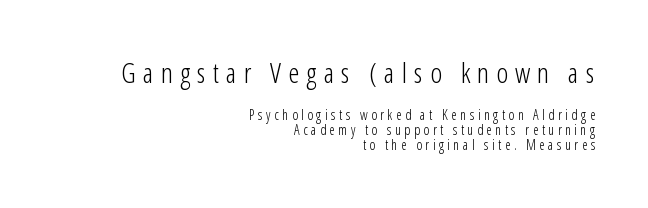
How are the letters spaced? Widely, with obvious added tracking. The upper block of text is set noticeably larger than the block beneath it. The passage shown is not underscored anywhere. Nothing heavy about these letters — not bold at all. A roman cut, with each character standing at attention. The line-height multiplier appears low, near solid setting.
